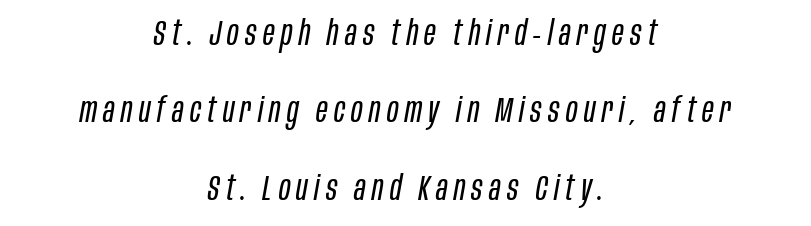
The image shows 35 px regular-weight, condensed type, italic (leaning right); set centered, loose line spacing (2.21x), not underlined; low stroke contrast and a large x-height.
